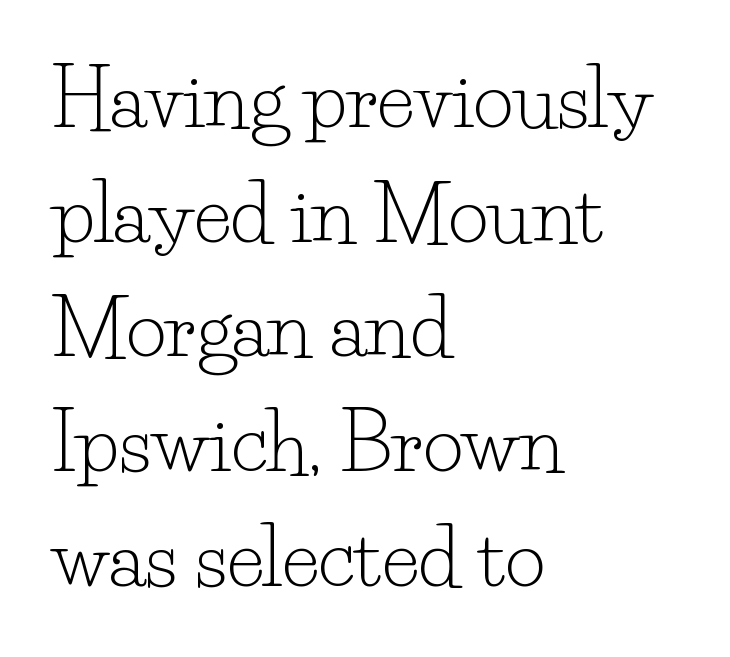
{"serif": "yes", "italic": "no", "bold": "no", "weight": "light", "width": "normal", "stroke_contrast": "low", "x_height": "small", "monospaced": "no", "underline": "no", "align": "left", "line_spacing": "normal", "line_spacing_ratio": 1.47, "letter_spacing": "normal", "letter_spacing_em": 0.0, "glyph_px": 78}
